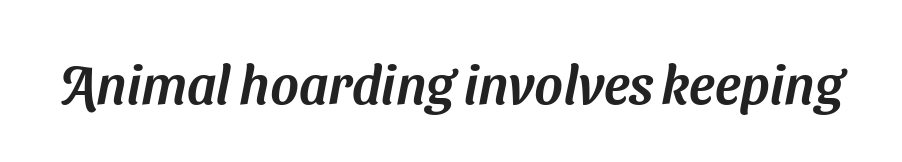
{"serif": "no", "width": "normal", "stroke_contrast": "medium", "x_height": "medium", "monospaced": "no", "underline": "no", "letter_spacing": "normal", "letter_spacing_em": 0.0, "glyph_px": 54}
